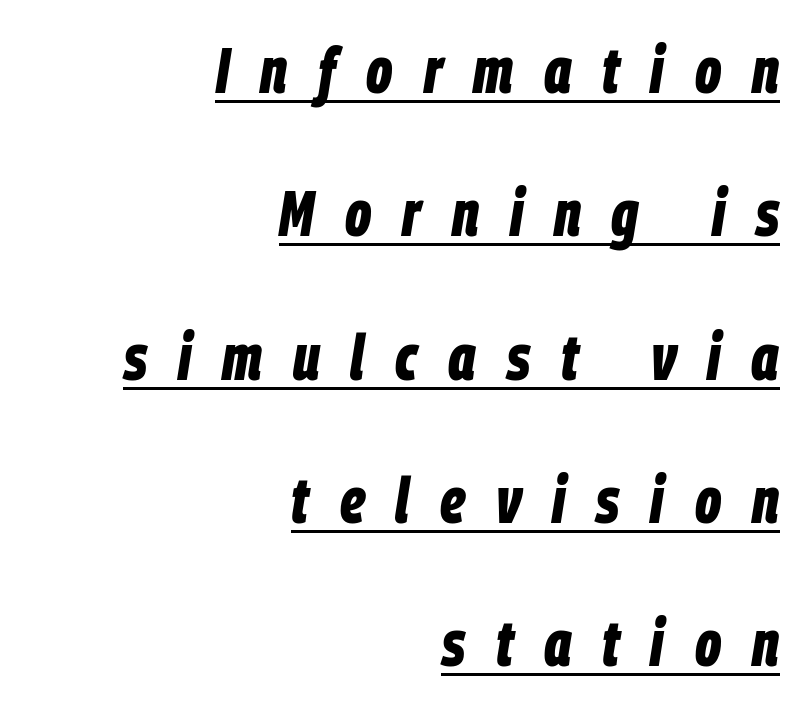
Q: Is the text bold? A: Yes.
Q: Is the text italic (slanted)? A: Yes, it leans right by about 9 degrees.
Q: Is the text underlined? A: Yes.
Q: How is the paragraph aligned? A: Right-aligned.
Q: Is the spacing between letters normal or unusually wide? A: Unusually wide.
Q: Is the spacing between lines tight, normal or loose? A: Loose.
Q: Width (condensed, normal, or wide)? A: Condensed.
Q: Stroke contrast? A: Low.
Q: x-height? A: Large.
Q: Monospaced? A: No.
